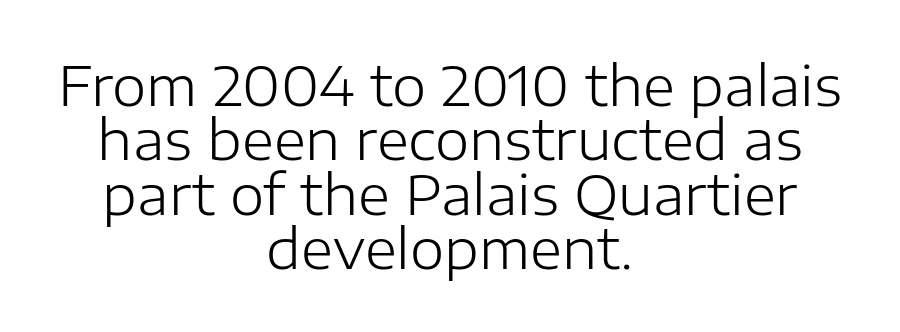
{"serif": "no", "italic": "no", "bold": "no", "weight": "light", "width": "normal", "stroke_contrast": "low", "x_height": "medium", "monospaced": "no", "underline": "no", "align": "center", "line_spacing": "tight", "line_spacing_ratio": 0.99, "letter_spacing": "normal", "letter_spacing_em": 0.0, "glyph_px": 55}
